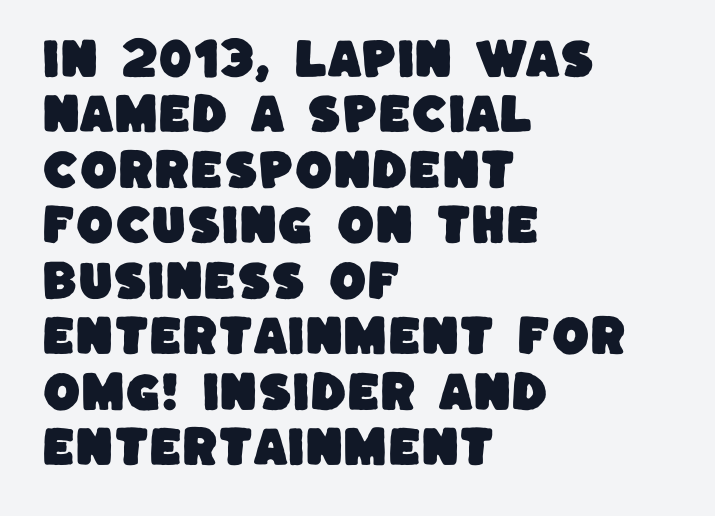
The text block is weighted toward the left margin, trailing off unevenly rightward. Note: no serifs on the glyphs. Each letter keeps its own natural width here, so spacing adapts to shape. Tracking value appears to be zero — textbook default spacing. Clear beneath every line of the passage. A normal amount of white space separates one row of letters from the next.
